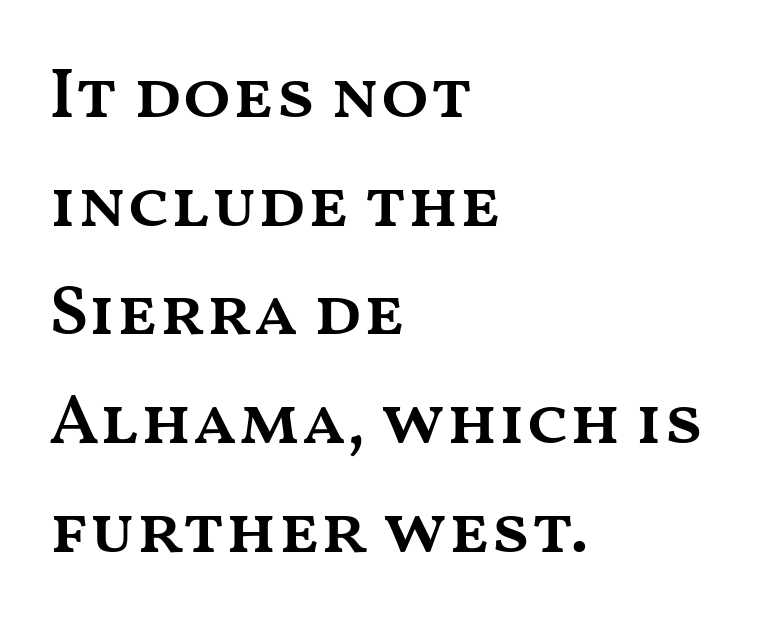
Q: Is the text bold? A: Semi-bold.
Q: Is the text italic (slanted)? A: No, it is upright.
Q: Is the text underlined? A: No.
Q: How is the paragraph aligned? A: Left-aligned.
Q: Is the spacing between letters normal or unusually wide? A: Normal.
Q: Is the spacing between lines tight, normal or loose? A: Normal.
Q: Width (condensed, normal, or wide)? A: Wide.
Q: Stroke contrast? A: Medium.
Q: x-height? A: Medium.
Q: Monospaced? A: No.
